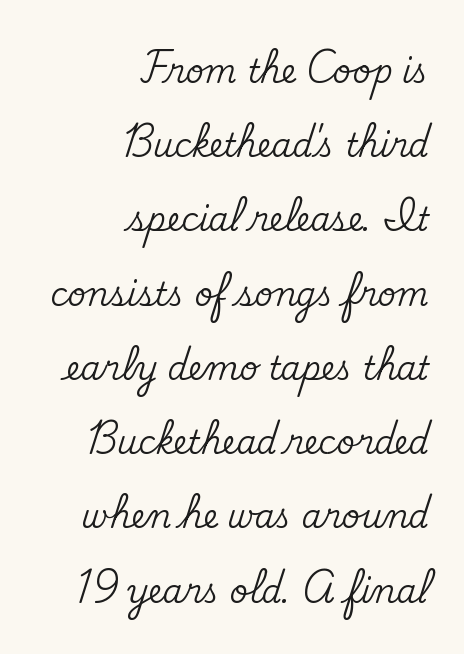
{"width": "normal", "stroke_contrast": "medium", "x_height": "small", "monospaced": "no", "underline": "no", "align": "right", "line_spacing": "loose", "line_spacing_ratio": 2.32, "letter_spacing": "normal", "letter_spacing_em": 0.0, "glyph_px": 32}
